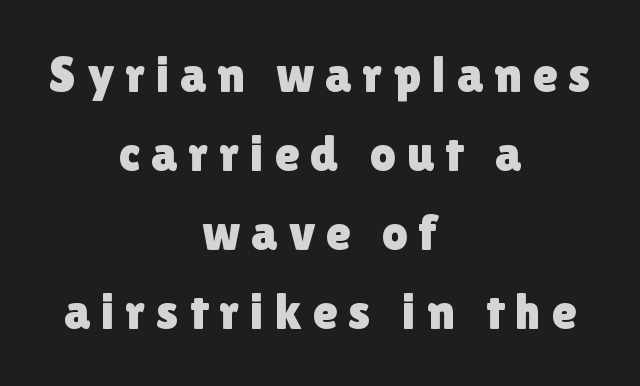
Beneath every word, the page is bare. The horizontal fit of the characters is loose and conspicuously gappy. Rendered with straight, roman letterforms. Honestly, the row spacing looks completely unremarkable. The font family rendered here belongs to the sans-serif group.
